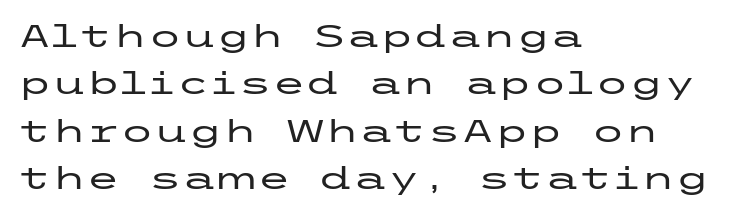
Is this a sans? Yes — the strokes have no serifs. Type without underlining. The lines sit at an ordinary, default distance from one another. Each line starts at the same left margin while the right side varies. The line texture is even and compact thanks to regular tracking.
